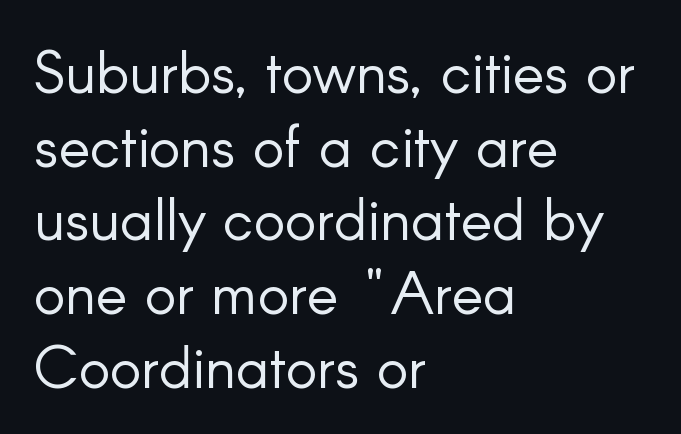
{"serif": "no", "italic": "no", "bold": "no", "weight": "light", "width": "normal", "stroke_contrast": "low", "x_height": "small", "monospaced": "no", "underline": "no", "align": "left", "line_spacing": "normal", "line_spacing_ratio": 1.25, "letter_spacing": "normal", "letter_spacing_em": 0.0, "glyph_px": 59}
